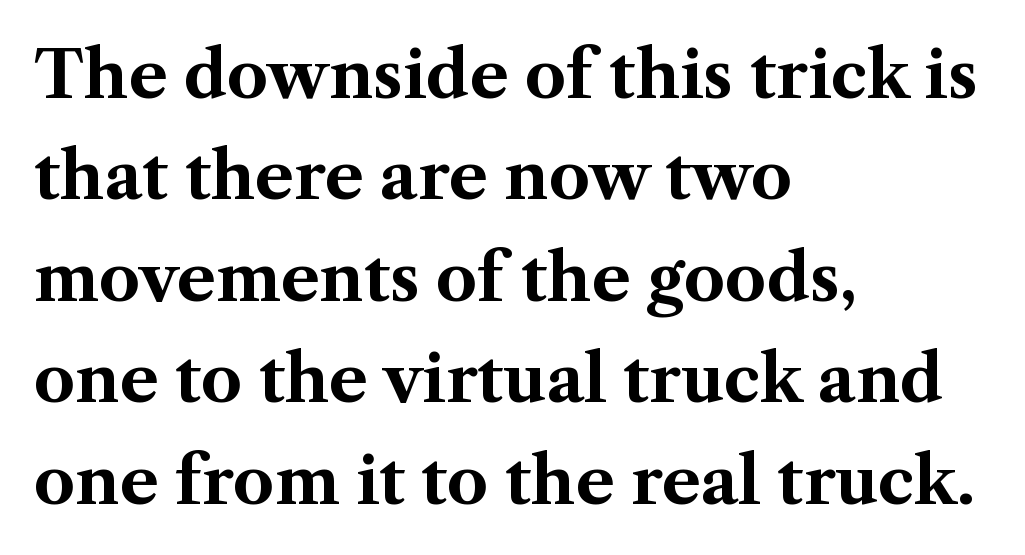
{"serif": "yes", "italic": "no", "bold": "yes", "weight": "bold", "width": "normal", "stroke_contrast": "medium", "x_height": "medium", "monospaced": "no", "underline": "no", "align": "left", "line_spacing": "normal", "line_spacing_ratio": 1.56, "letter_spacing": "normal", "letter_spacing_em": 0.0, "glyph_px": 65}
